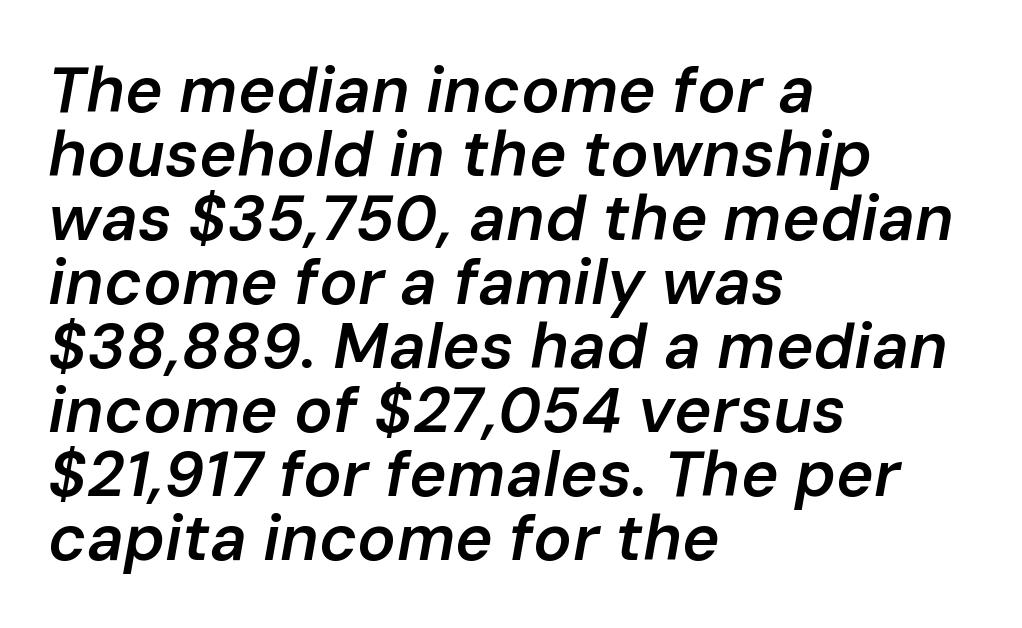
{"italic": "yes", "lean": "right", "slant_degrees": 10, "bold": "semi", "weight": "semibold", "width": "normal", "stroke_contrast": "low", "x_height": "medium", "monospaced": "no", "underline": "no", "align": "left", "line_spacing": "tight", "line_spacing_ratio": 1.0, "letter_spacing": "normal", "letter_spacing_em": 0.0, "glyph_px": 64}
